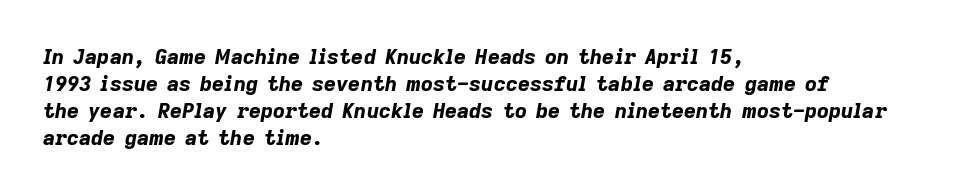
Q: Is the text bold? A: Yes.
Q: Is the text italic (slanted)? A: Yes, it leans right by about 9 degrees.
Q: Is the text underlined? A: No.
Q: How is the paragraph aligned? A: Left-aligned.
Q: Is the spacing between letters normal or unusually wide? A: Normal.
Q: Is the spacing between lines tight, normal or loose? A: Normal.
